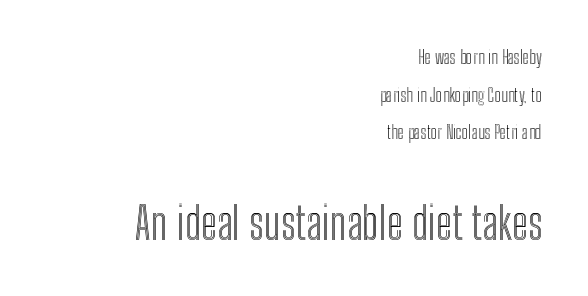
{"italic": "no", "width": "condensed", "x_height": "medium", "monospaced": "no", "underline": "no", "align": "right", "line_spacing": "loose", "line_spacing_ratio": 2.09, "letter_spacing": "normal", "letter_spacing_em": 0.0, "larger_block": "second", "size_ratio": 2.5, "glyph_px": 45}
